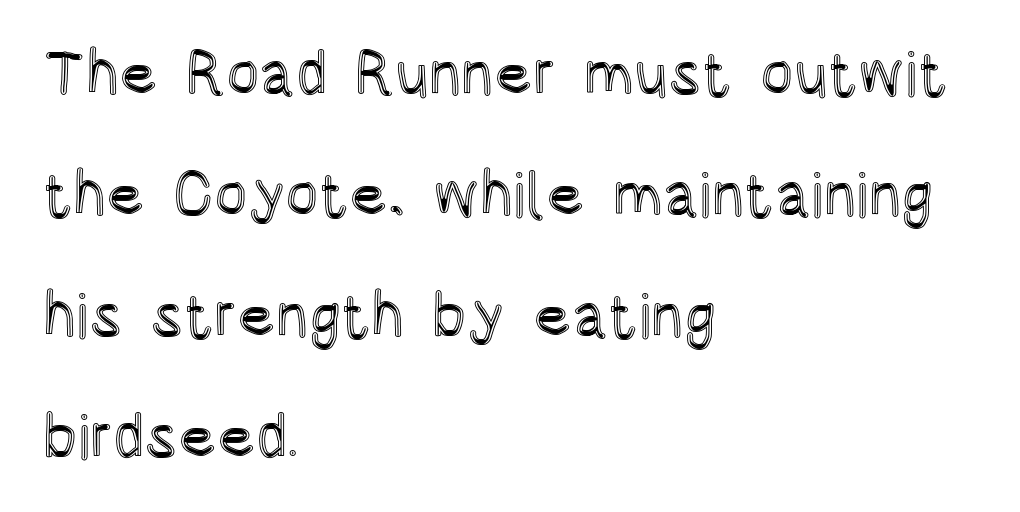
The line texture is even and compact thanks to regular tracking. Check under the words: just untouched page. The face used here is proportionally spaced, like ordinary book or web type. Vertical strokes here are truly vertical. Whoever set this chose breathing room over compactness in the vertical rhythm.
